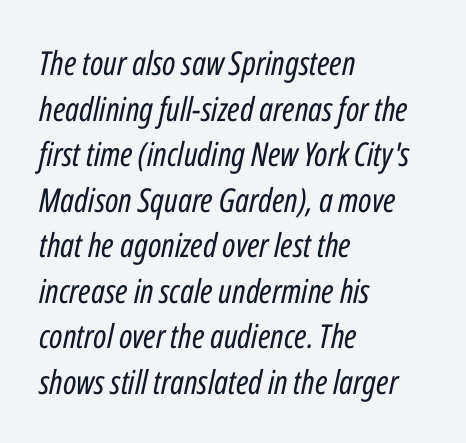
{"italic": "yes", "lean": "right", "slant_degrees": 12, "bold": "no", "weight": "regular", "width": "condensed", "stroke_contrast": "low", "x_height": "medium", "monospaced": "no", "underline": "no", "align": "left", "line_spacing": "normal", "line_spacing_ratio": 1.38, "letter_spacing": "normal", "letter_spacing_em": 0.0, "glyph_px": 33}
